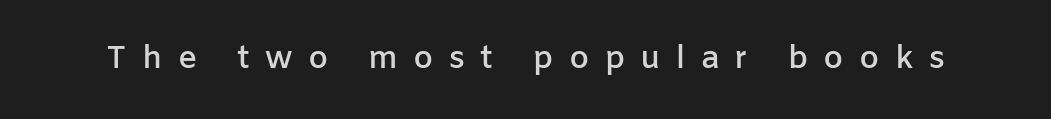
{"serif": "no", "italic": "no", "bold": "semi", "weight": "semibold", "width": "normal", "stroke_contrast": "low", "x_height": "medium", "monospaced": "no", "underline": "no", "letter_spacing": "wide", "letter_spacing_em": 0.48, "glyph_px": 32}
